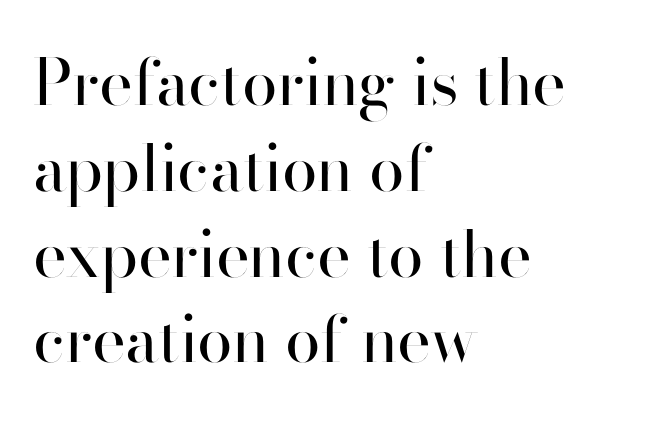
The rendering uses natural spacing where letterforms have individual widths. The typesetting does not lean heavy: it is not bold. Is there much room between lines? A standard amount, neither cramped nor airy. Nothing sits at the stroke ends, so this counts as sans-serif.
